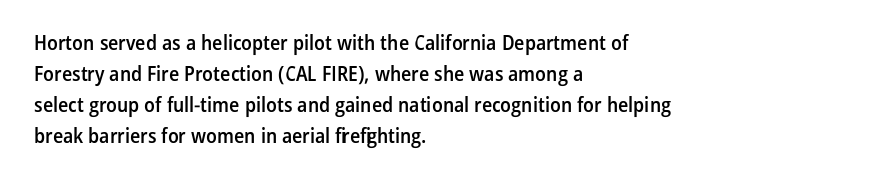
{"italic": "no", "bold": "semi", "underline": "no", "align": "left", "line_spacing": "normal", "line_spacing_ratio": 1.47, "letter_spacing": "normal", "letter_spacing_em": 0.0, "glyph_px": 21}
